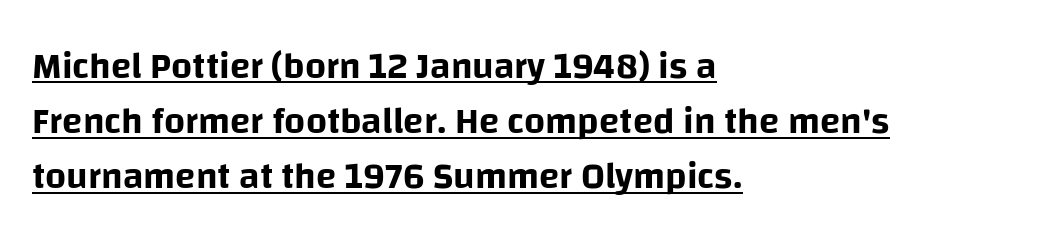
The image shows 37 px sans-serif type, upright; set left-aligned, normal line spacing (1.49x), normal letter spacing, underlined; low stroke contrast and a large x-height.
